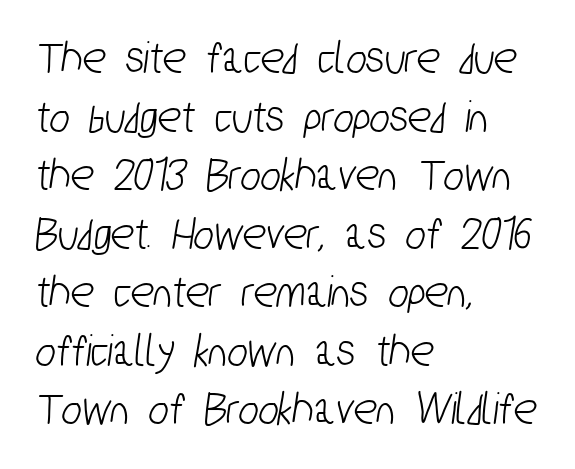
The image shows 48 px condensed sans-serif type; set left-aligned, line spacing 1.22x, normal letter spacing, not underlined; low stroke contrast and a medium x-height.
